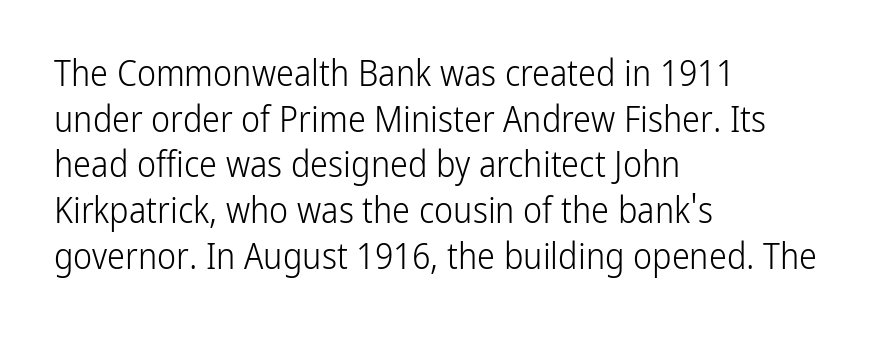
The image shows 36 px light, condensed sans-serif type, upright; set left-aligned, normal line spacing (1.27x), normal letter spacing, not underlined; low stroke contrast and a medium x-height.
